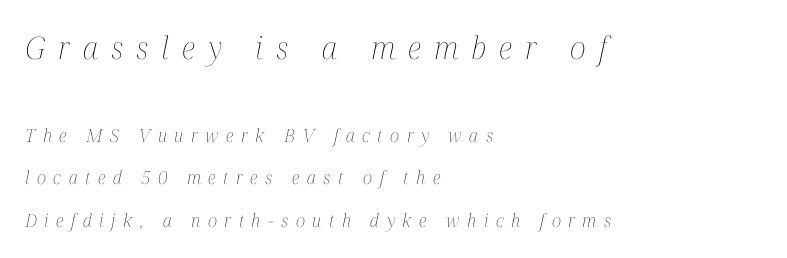
Q: Is the text bold? A: No.
Q: Is the text italic (slanted)? A: Yes, it leans right by about 12 degrees.
Q: Is the text underlined? A: No.
Q: How is the paragraph aligned? A: Left-aligned.
Q: Is the spacing between letters normal or unusually wide? A: Unusually wide.
Q: Is the spacing between lines tight, normal or loose? A: Loose.
Q: Which block of text is set in a larger size, the first (top) or the second (bottom)? A: The first (top) one.
Q: Width (condensed, normal, or wide)? A: Condensed.
Q: Stroke contrast? A: Medium.
Q: x-height? A: Medium.
Q: Monospaced? A: No.
